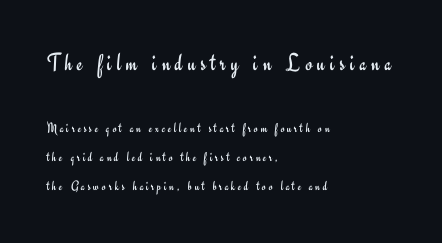
The image shows 25 px text type; set left-aligned, loose line spacing (2.08x), unusually wide letter spacing (+0.2 em), not underlined; the first (top) block is 1.79x larger.
